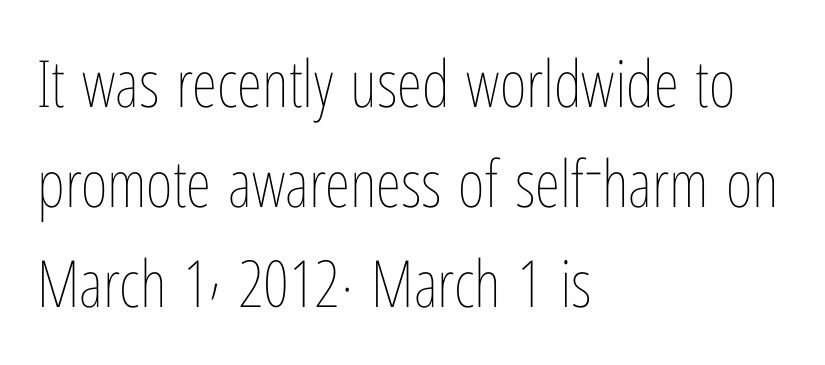
The face used here is proportionally spaced, like ordinary book or web type. Visually the block forms a straight wall on the left and a jagged coastline on the right. Whoever set this chose a conventional vertical rhythm. Caption: face not bold, strokes unweighted. Rendered with straight, roman letterforms. This rendering leaves character spacing at its baseline value.
